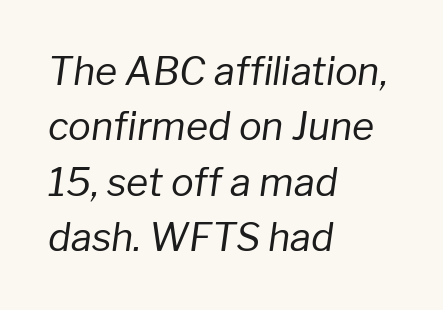
The image shows 38 px regular-weight type, italic (leaning right); set left-aligned, normal line spacing (1.46x), normal letter spacing, not underlined; low stroke contrast and a medium x-height.
